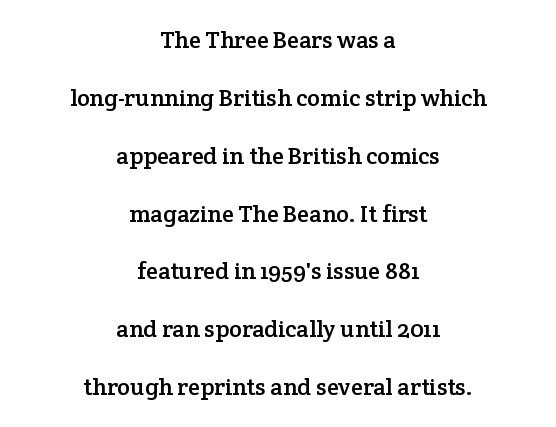
{"italic": "no", "underline": "no", "align": "center", "line_spacing": "loose", "line_spacing_ratio": 2.41, "letter_spacing": "normal", "letter_spacing_em": 0.0, "glyph_px": 24}
